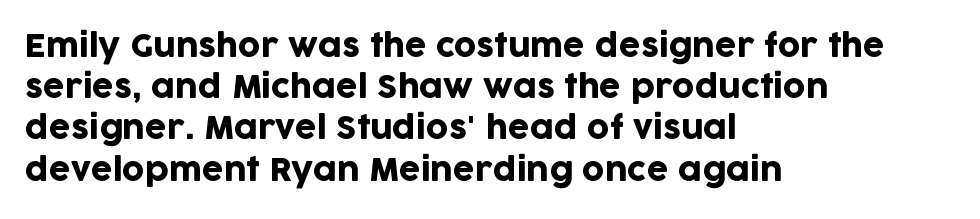
Looks like regular typesetting: each glyph gets only the width it needs. The type family on display is of the sans-serif kind. Ordinary non-slanted type is in use. Every row of glyphs begins at an identical x-position on the left. Between one letter and the next there's only the usual sliver of space.
